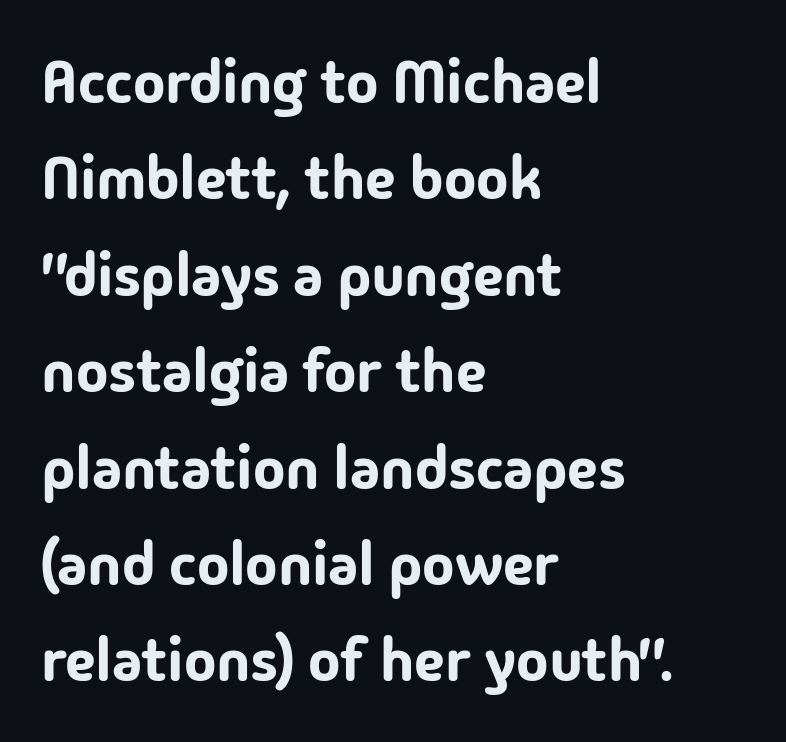
If you drew a line through each stem, it would be perfectly vertical. Line spacing here is normal. Default kerning and tracking; the words read as compact shapes. The face used here is proportionally spaced, like ordinary book or web type. You can tell from the bare stems that sans-serif type was used.
